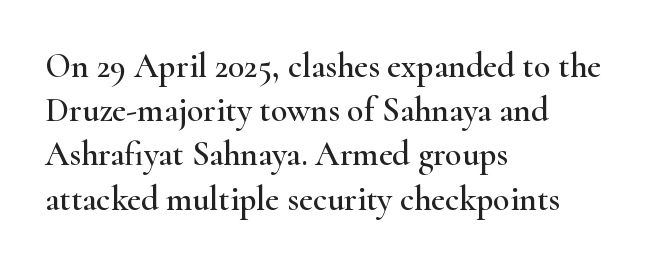
{"serif": "yes", "italic": "no", "width": "wide", "stroke_contrast": "high", "x_height": "small", "monospaced": "no", "underline": "no", "align": "left", "line_spacing": "normal", "line_spacing_ratio": 1.3, "letter_spacing": "normal", "letter_spacing_em": 0.0, "glyph_px": 34}
